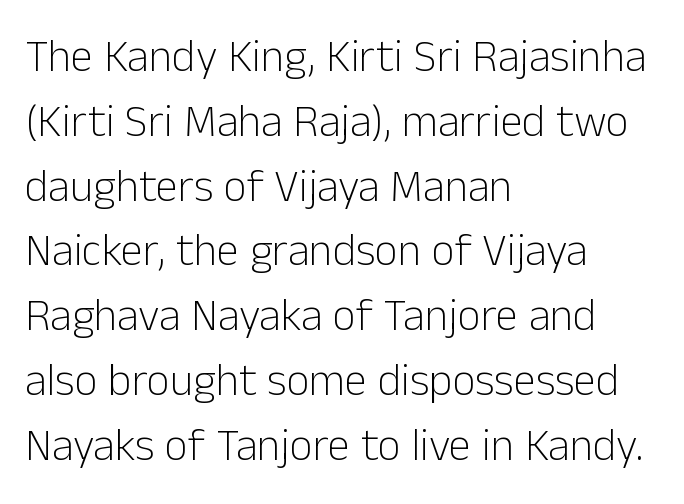
Q: Is the text bold? A: No.
Q: Is the text italic (slanted)? A: No, it is upright.
Q: Is the typeface a serif or a sans-serif typeface? A: Sans-serif.
Q: Is the text underlined? A: No.
Q: How is the paragraph aligned? A: Left-aligned.
Q: Is the spacing between letters normal or unusually wide? A: Normal.
Q: Is the spacing between lines tight, normal or loose? A: Normal.
Q: Width (condensed, normal, or wide)? A: Normal.
Q: Stroke contrast? A: Low.
Q: x-height? A: Medium.
Q: Monospaced? A: No.
